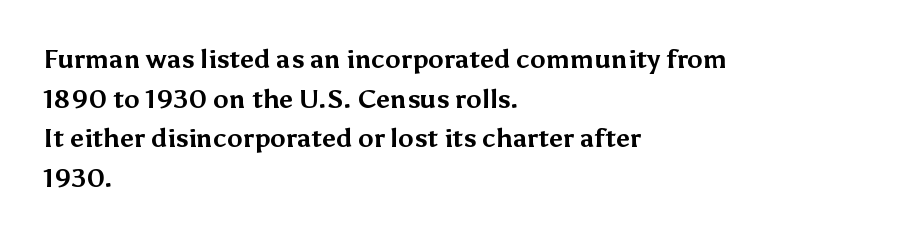
The image shows 26 px bold type, upright; set left-aligned, normal line spacing (1.52x), normal letter spacing, not underlined.
